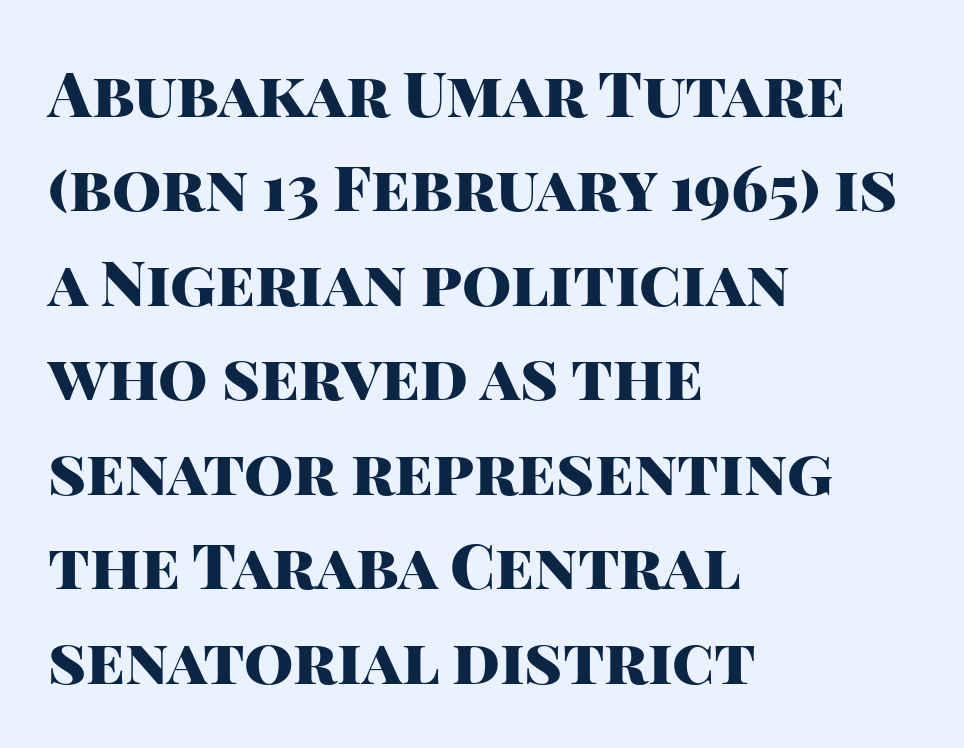
The image shows 63 px heavy sans-serif type, upright; set left-aligned, normal line spacing (1.5x), normal letter spacing, not underlined; high stroke contrast and a large x-height.
